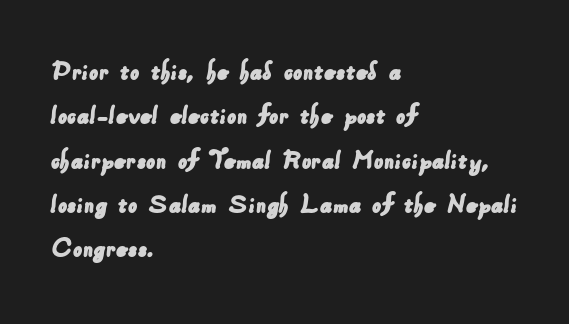
{"serif": "no", "width": "normal", "stroke_contrast": "low", "x_height": "small", "monospaced": "no", "underline": "no", "align": "left", "line_spacing": "normal", "line_spacing_ratio": 1.53, "letter_spacing": "normal", "letter_spacing_em": 0.0, "glyph_px": 29}
